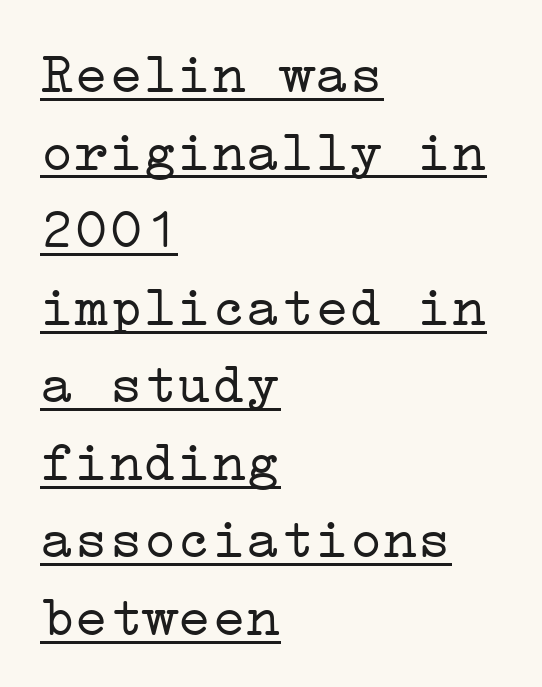
{"serif": "yes", "italic": "no", "bold": "no", "weight": "light", "width": "wide", "stroke_contrast": "low", "x_height": "medium", "underline": "yes", "align": "left", "line_spacing": "normal", "line_spacing_ratio": 1.36, "letter_spacing": "normal", "letter_spacing_em": 0.0, "glyph_px": 57}
